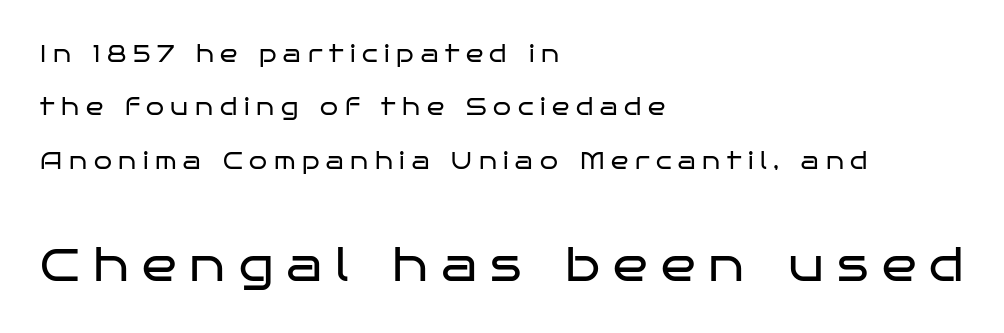
Larger block? The one below; the one above is distinctly smaller. The passage shown has open, widely tracked lettering throughout. Students, observe: this is what heavily led, spacious text looks like. Style check: upright. Vertical stems look standard width or narrower in stroke. A classic flush-left, rag-right setting is used for this passage.
